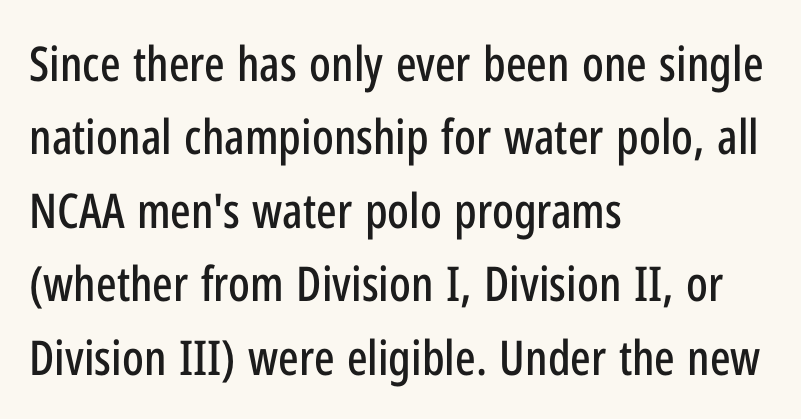
{"serif": "no", "italic": "no", "width": "condensed", "stroke_contrast": "low", "x_height": "medium", "monospaced": "no", "underline": "no", "align": "left", "line_spacing": "normal", "line_spacing_ratio": 1.53, "letter_spacing": "normal", "letter_spacing_em": 0.0, "glyph_px": 48}
